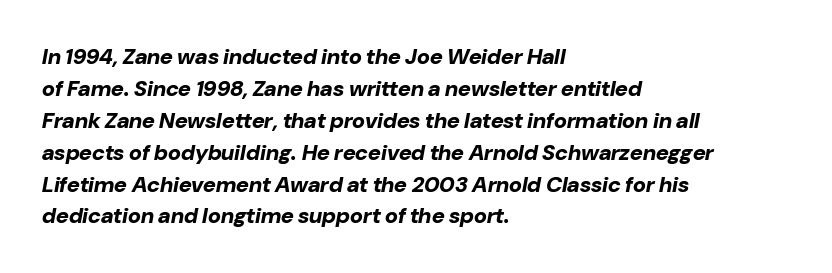
Students, this is bold: see how much ink each stroke carries. The passage shown is not underscored anywhere. Leading: standard. Characters are canted at an angle relative to the baseline's perpendicular.
